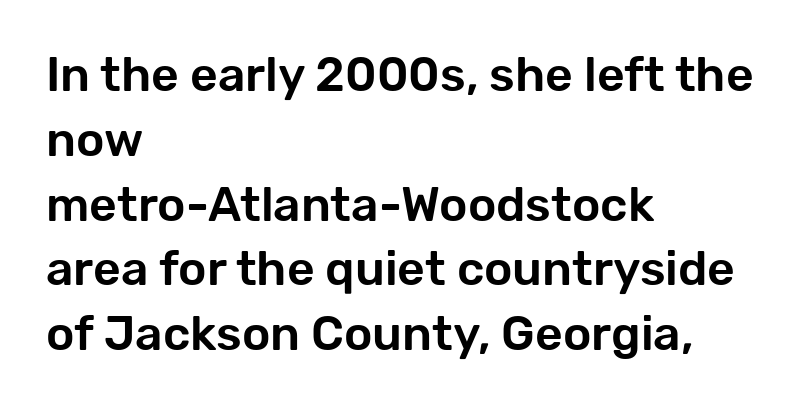
{"serif": "no", "italic": "no", "width": "normal", "stroke_contrast": "low", "x_height": "medium", "monospaced": "no", "underline": "no", "align": "left", "line_spacing": "normal", "line_spacing_ratio": 1.35, "letter_spacing": "normal", "letter_spacing_em": 0.0, "glyph_px": 48}
